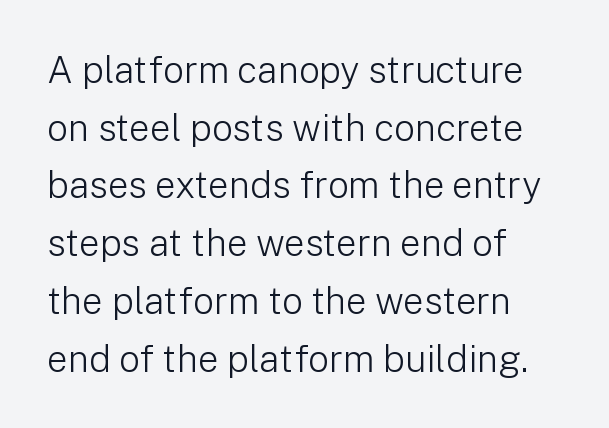
The setting favours the left margin, as ordinary paragraphs usually do. A typesetter would label this face a sans. Letters have the restrained weight of plain body copy at most. It's the straight-up-and-down kind of type. Words float on clear page, feet unadorned. What's the leading like? Ordinary, nothing unusual.
